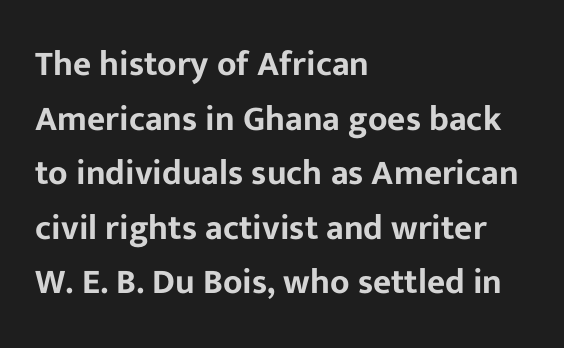
The image shows 35 px sans-serif type, upright; set left-aligned, normal line spacing (1.56x), normal letter spacing, not underlined; low stroke contrast and a medium x-height.
